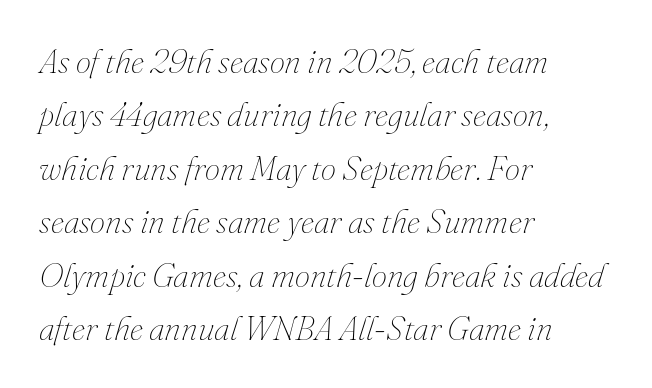
These lines are rendered in a variable-pitch font. Notice how the stems are inclined rather than vertical — that's the hallmark of italics. Nobody drew a line under any word here. One glance says typical: line gaps are just what's usual.
